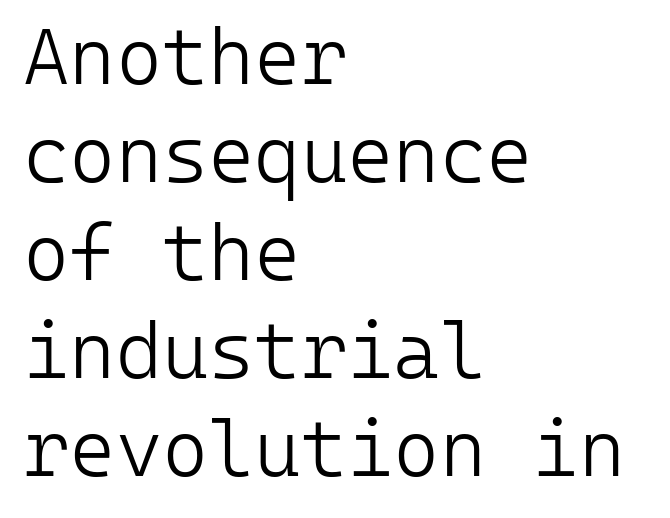
Nothing sits at the stroke ends, so this counts as sans-serif. Counters stay open thanks to moderate or lighter strokes. Alignment: flush left. The string is rendered with underlining switched off. You could count columns in this text — the font is strictly monospaced.
